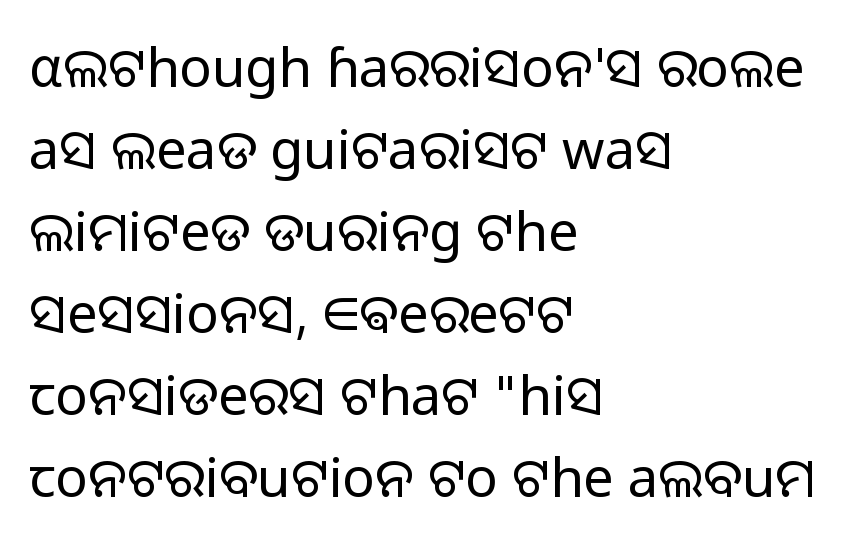
The image shows 54 px light sans-serif type, upright; set left-aligned, normal line spacing (1.52x), normal letter spacing, not underlined; low stroke contrast and a medium x-height.
